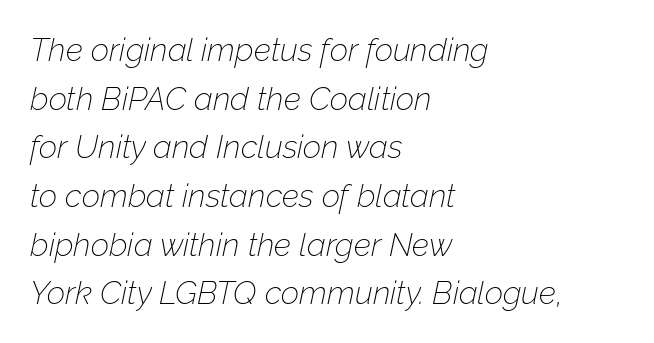
{"italic": "yes", "lean": "right", "slant_degrees": 12, "bold": "no", "weight": "thin", "width": "normal", "stroke_contrast": "low", "x_height": "medium", "monospaced": "no", "underline": "no", "align": "left", "line_spacing": "normal", "line_spacing_ratio": 1.52, "letter_spacing": "normal", "letter_spacing_em": 0.0, "glyph_px": 32}
